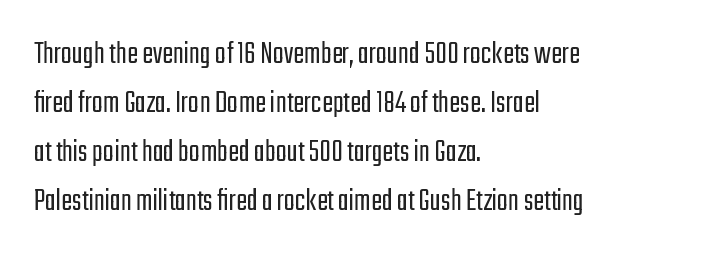
{"serif": "no", "italic": "no", "bold": "no", "weight": "light", "width": "condensed", "stroke_contrast": "low", "x_height": "medium", "monospaced": "no", "underline": "no", "align": "left", "line_spacing": "normal", "line_spacing_ratio": 1.48, "letter_spacing": "normal", "letter_spacing_em": 0.0, "glyph_px": 33}
